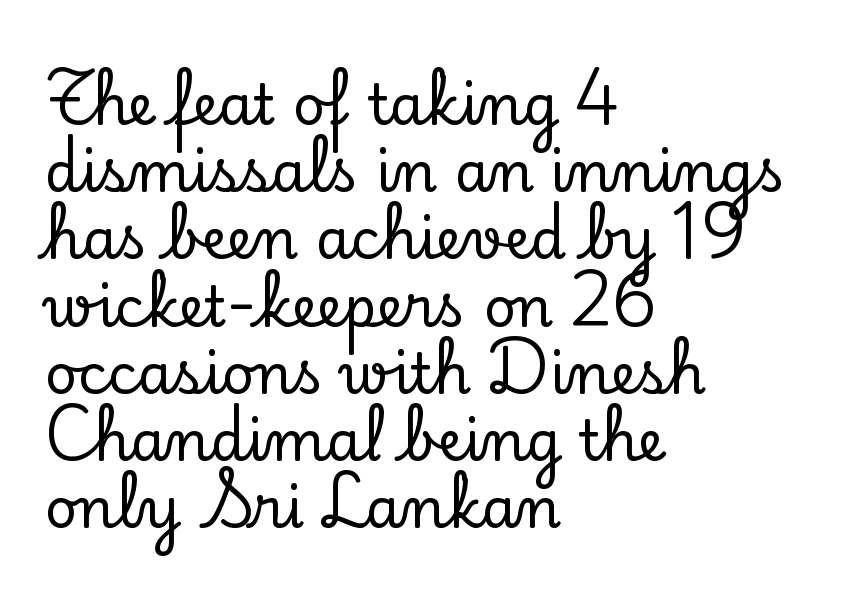
Q: Is the text italic (slanted)? A: No, it is upright.
Q: Is the typeface a serif or a sans-serif typeface? A: Serif.
Q: Is the text underlined? A: No.
Q: How is the paragraph aligned? A: Left-aligned.
Q: Is the spacing between letters normal or unusually wide? A: Normal.
Q: Width (condensed, normal, or wide)? A: Normal.
Q: Stroke contrast? A: Low.
Q: x-height? A: Small.
Q: Monospaced? A: No.
